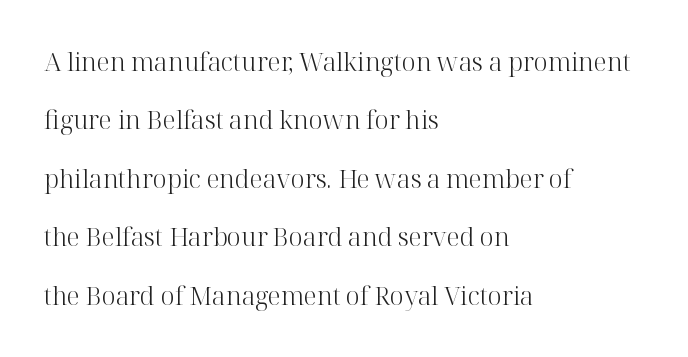
Q: Is the text bold? A: No.
Q: Is the text italic (slanted)? A: No, it is upright.
Q: Is the text underlined? A: No.
Q: How is the paragraph aligned? A: Left-aligned.
Q: Is the spacing between letters normal or unusually wide? A: Normal.
Q: Is the spacing between lines tight, normal or loose? A: Loose.
